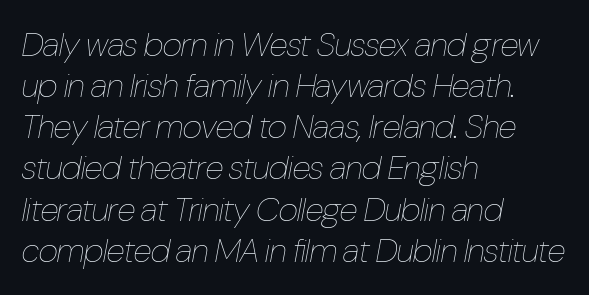
Here the glyphs are tracked normally, forming tight word shapes. The baseline area is clear. Spacing verdict: proportional, widths tailored to each character. If you drew a line through each stem, it would be angled.
